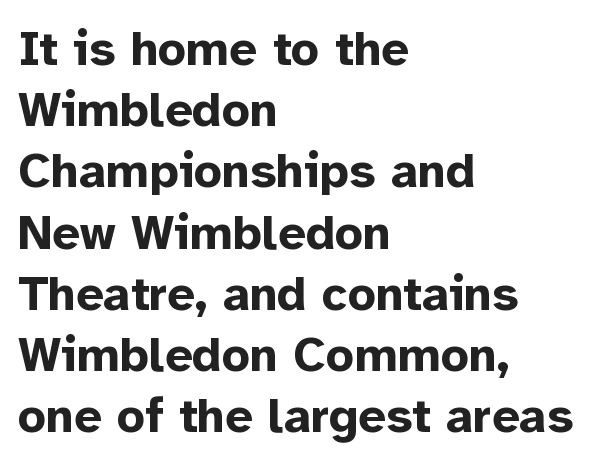
A typesetter would label this face a sans. The text block is weighted toward the left margin, trailing off unevenly rightward. Chunky letters — that's bold for sure. Note the varied advance widths — an 'i' is clearly narrower than an 'm'. This sample uses plain, unmodified letter spacing.
